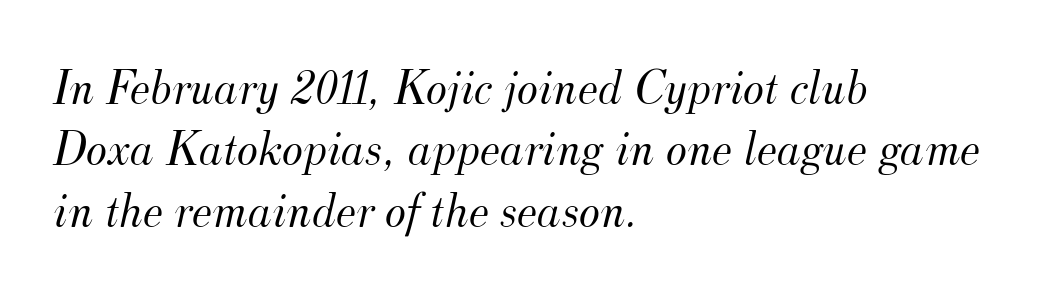
Q: Is the text bold? A: No.
Q: Is the text italic (slanted)? A: Yes, it leans right by about 12 degrees.
Q: Is the typeface a serif or a sans-serif typeface? A: Serif.
Q: Is the text underlined? A: No.
Q: How is the paragraph aligned? A: Left-aligned.
Q: Is the spacing between letters normal or unusually wide? A: Normal.
Q: Width (condensed, normal, or wide)? A: Normal.
Q: Stroke contrast? A: Medium.
Q: x-height? A: Small.
Q: Monospaced? A: No.
